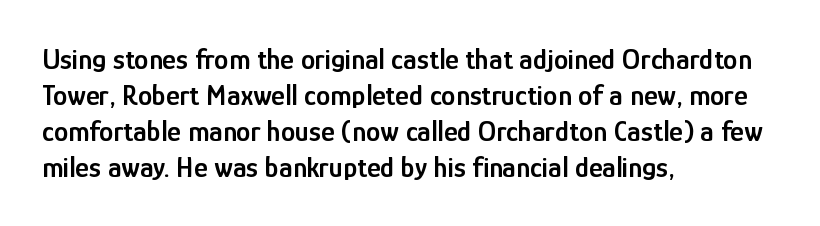
The image shows 29 px semibold, condensed sans-serif type, upright; set left-aligned, line spacing 1.24x, normal letter spacing, not underlined; low stroke contrast and a medium x-height.
